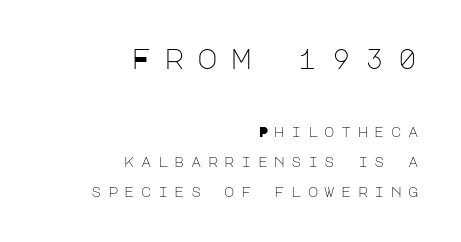
The image shows 28 px light sans-serif type, upright; set right-aligned, loose line spacing (2.11x), unusually wide letter spacing (+0.45 em), not underlined; the first (top) block is 2.0x larger; low stroke contrast and a large x-height.
